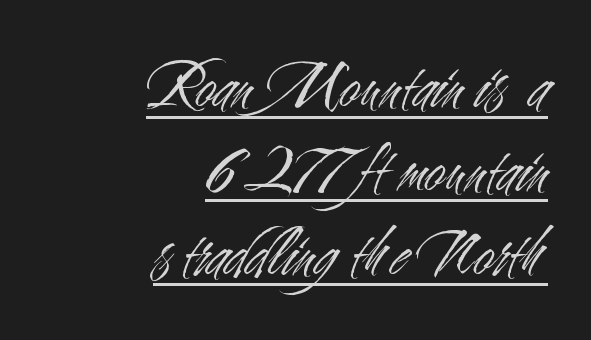
{"serif": "no", "bold": "no", "weight": "light", "width": "condensed", "stroke_contrast": "medium", "x_height": "small", "monospaced": "no", "underline": "yes", "align": "right", "line_spacing_ratio": 1.18, "letter_spacing": "normal", "letter_spacing_em": 0.0, "glyph_px": 71}
